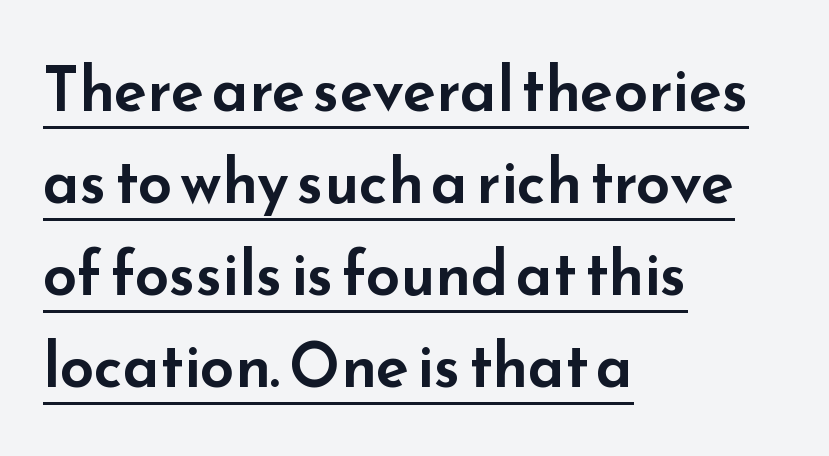
The image shows 61 px wide sans-serif type, upright; set left-aligned, normal line spacing (1.51x), normal letter spacing, underlined; low stroke contrast and a small x-height.
